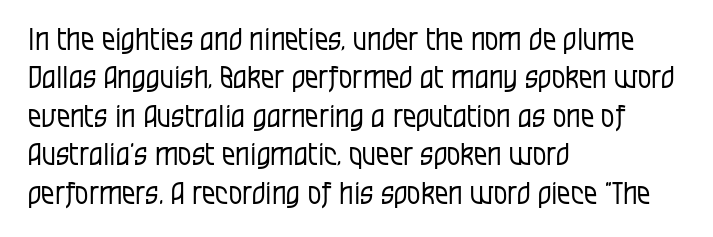
Q: Is the text bold? A: No.
Q: Is the text italic (slanted)? A: No, it is upright.
Q: Is the typeface a serif or a sans-serif typeface? A: Sans-serif.
Q: Is the text underlined? A: No.
Q: How is the paragraph aligned? A: Left-aligned.
Q: Is the spacing between letters normal or unusually wide? A: Normal.
Q: Is the spacing between lines tight, normal or loose? A: Normal.
Q: Width (condensed, normal, or wide)? A: Condensed.
Q: Stroke contrast? A: Low.
Q: x-height? A: Large.
Q: Monospaced? A: No.
